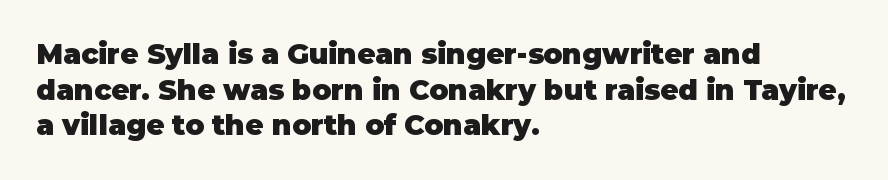
{"serif": "no", "italic": "no", "bold": "yes", "weight": "heavy", "width": "normal", "stroke_contrast": "low", "x_height": "large", "monospaced": "no", "underline": "no", "align": "left", "line_spacing": "normal", "line_spacing_ratio": 1.27, "letter_spacing": "normal", "letter_spacing_em": 0.0, "glyph_px": 28}
